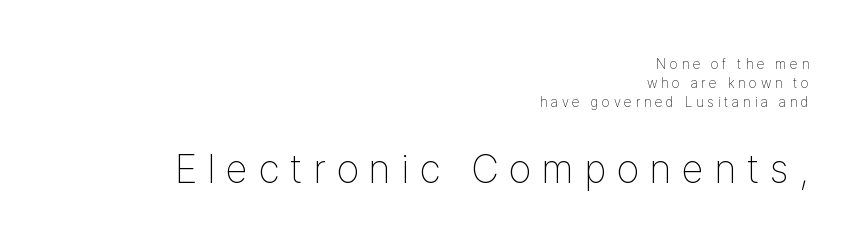
Q: Is the text bold? A: No.
Q: Is the text italic (slanted)? A: No, it is upright.
Q: Is the typeface a serif or a sans-serif typeface? A: Sans-serif.
Q: Is the text underlined? A: No.
Q: How is the paragraph aligned? A: Right-aligned.
Q: Is the spacing between letters normal or unusually wide? A: Unusually wide.
Q: Is the spacing between lines tight, normal or loose? A: Normal.
Q: Which block of text is set in a larger size, the first (top) or the second (bottom)? A: The second (bottom) one.
Q: Width (condensed, normal, or wide)? A: Condensed.
Q: Stroke contrast? A: Low.
Q: x-height? A: Medium.
Q: Monospaced? A: No.
